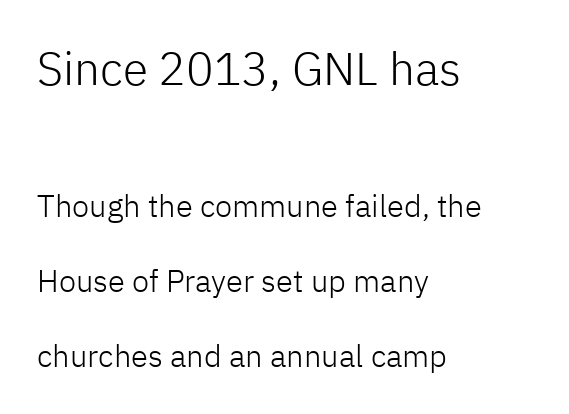
Q: Is the text bold? A: No.
Q: Is the text italic (slanted)? A: No, it is upright.
Q: Is the typeface a serif or a sans-serif typeface? A: Sans-serif.
Q: Is the text underlined? A: No.
Q: How is the paragraph aligned? A: Left-aligned.
Q: Is the spacing between letters normal or unusually wide? A: Normal.
Q: Is the spacing between lines tight, normal or loose? A: Loose.
Q: Which block of text is set in a larger size, the first (top) or the second (bottom)? A: The first (top) one.
Q: Width (condensed, normal, or wide)? A: Normal.
Q: Stroke contrast? A: Low.
Q: x-height? A: Medium.
Q: Monospaced? A: No.
